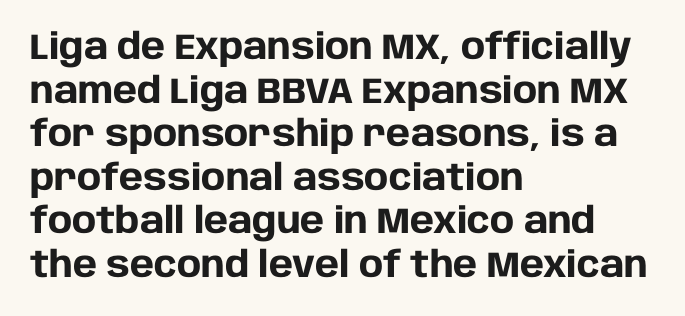
{"serif": "no", "italic": "no", "bold": "yes", "weight": "heavy", "width": "normal", "stroke_contrast": "low", "x_height": "large", "monospaced": "no", "underline": "no", "align": "left", "line_spacing_ratio": 1.21, "letter_spacing": "normal", "letter_spacing_em": 0.0, "glyph_px": 36}
